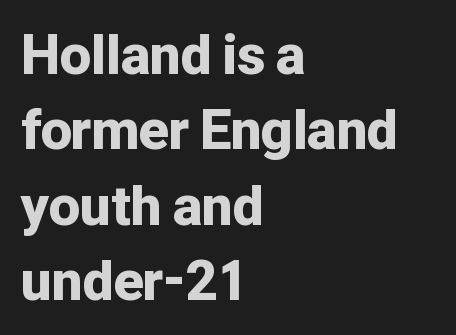
The image shows 55 px bold sans-serif type, upright; set left-aligned, normal line spacing (1.37x), normal letter spacing, not underlined; low stroke contrast and a medium x-height.
